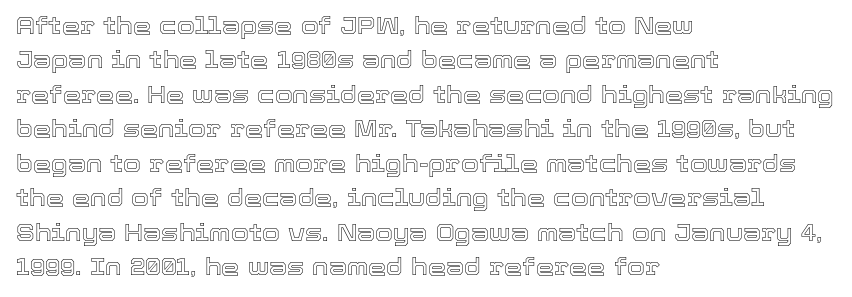
Q: Is the text italic (slanted)? A: No, it is upright.
Q: Is the text underlined? A: No.
Q: How is the paragraph aligned? A: Left-aligned.
Q: Is the spacing between letters normal or unusually wide? A: Normal.
Q: Is the spacing between lines tight, normal or loose? A: Normal.
